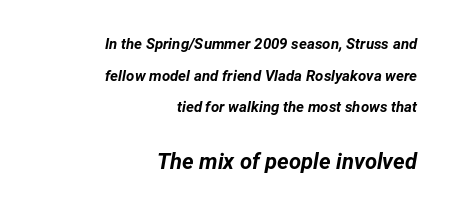
Q: Is the text bold? A: Yes.
Q: Is the text italic (slanted)? A: Yes, it leans right by about 12 degrees.
Q: Is the text underlined? A: No.
Q: How is the paragraph aligned? A: Right-aligned.
Q: Is the spacing between letters normal or unusually wide? A: Normal.
Q: Is the spacing between lines tight, normal or loose? A: Loose.
Q: Which block of text is set in a larger size, the first (top) or the second (bottom)? A: The second (bottom) one.
